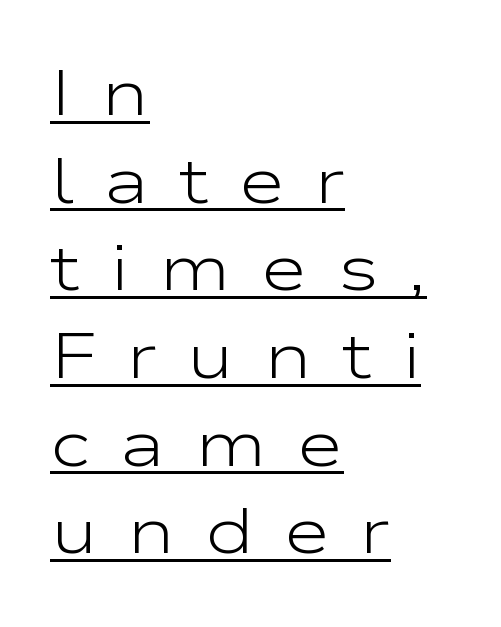
The image shows 64 px light, wide sans-serif type, upright; set left-aligned, normal line spacing (1.37x), unusually wide letter spacing (+0.46 em), underlined; low stroke contrast and a medium x-height.
